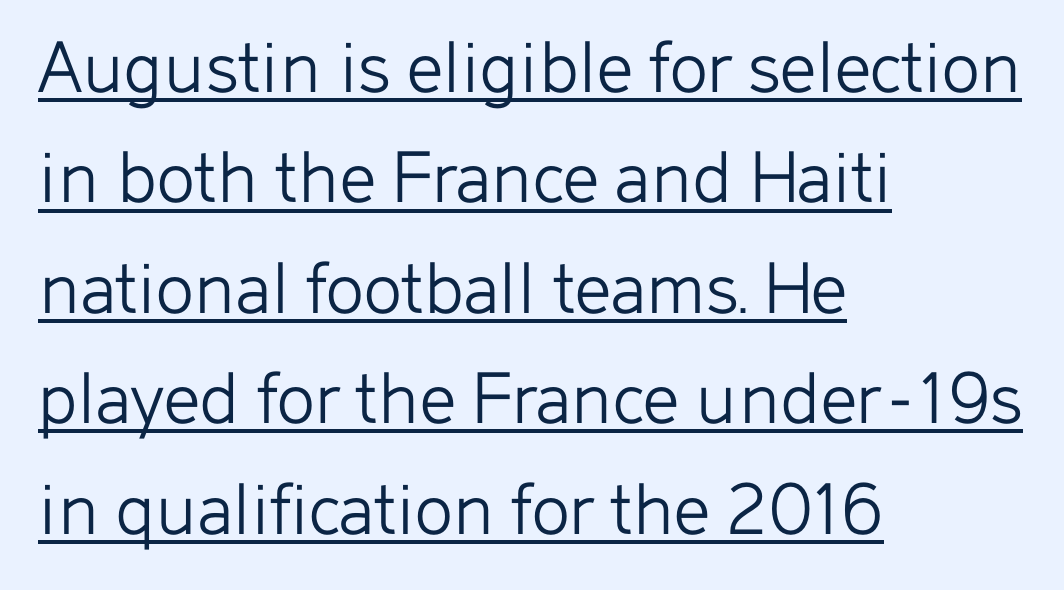
Q: Is the text bold? A: No.
Q: Is the text italic (slanted)? A: No, it is upright.
Q: Is the typeface a serif or a sans-serif typeface? A: Sans-serif.
Q: Is the text underlined? A: Yes.
Q: How is the paragraph aligned? A: Left-aligned.
Q: Is the spacing between letters normal or unusually wide? A: Normal.
Q: Is the spacing between lines tight, normal or loose? A: Normal.
Q: Width (condensed, normal, or wide)? A: Normal.
Q: Stroke contrast? A: Low.
Q: x-height? A: Medium.
Q: Monospaced? A: No.
